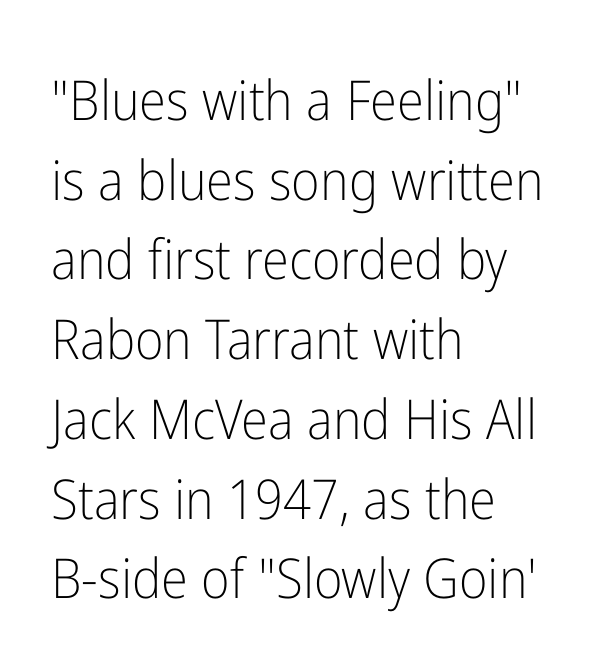
Leading: standard. Character widths vary here, with narrow letters taking less room than wide ones. The area under the type is left untouched. Tracking value appears to be zero — textbook default spacing.
